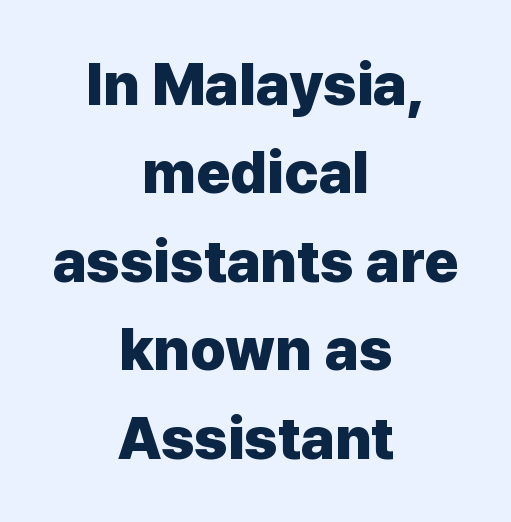
{"serif": "no", "italic": "no", "bold": "yes", "weight": "heavy", "width": "normal", "stroke_contrast": "low", "x_height": "medium", "monospaced": "no", "underline": "no", "align": "center", "line_spacing": "normal", "line_spacing_ratio": 1.5, "letter_spacing": "normal", "letter_spacing_em": 0.0, "glyph_px": 59}
